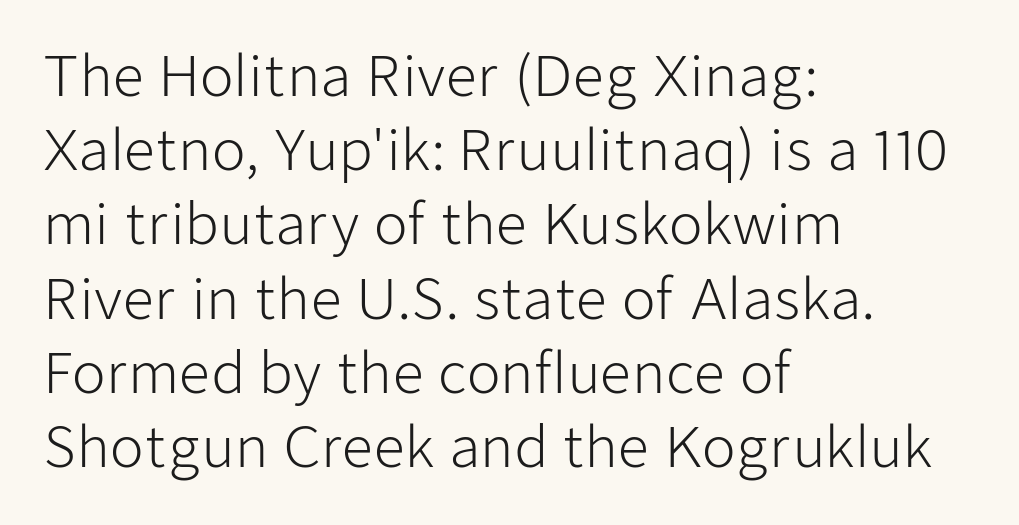
Posture: vertical. The text was rendered using a sans face with plain stroke endings. How are the letters spaced? Ordinarily, with no added tracking. Notice how descenders clear the ascenders below comfortably — that's standard leading. Teacher's note: observe the even left margin — that is flush-left alignment.
